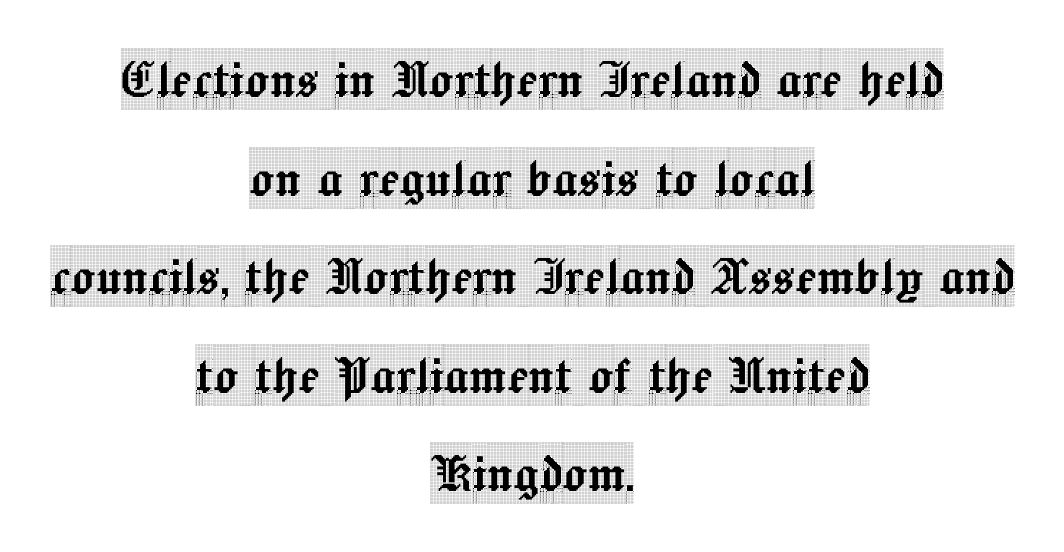
Is this a fixed-width face? No — the glyphs have proportional, varying widths. Compared with a flush-left layout, this one balances lines on the center instead. The lettering holds an erect, upright posture throughout. Inter-character spacing is left at the font's built-in metrics. Interline gaps are of average width in this sample.
